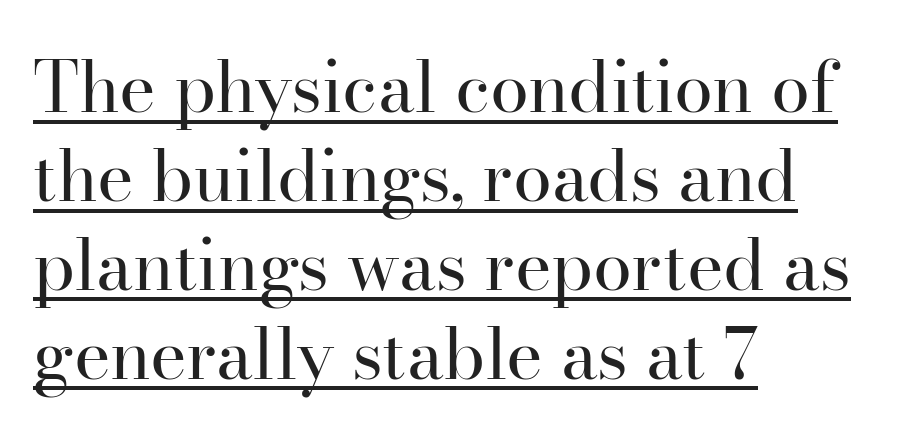
{"serif": "yes", "italic": "no", "bold": "no", "weight": "regular", "width": "normal", "stroke_contrast": "high", "x_height": "small", "monospaced": "no", "underline": "yes", "align": "left", "line_spacing": "normal", "line_spacing_ratio": 1.27, "letter_spacing": "normal", "letter_spacing_em": 0.0, "glyph_px": 70}
